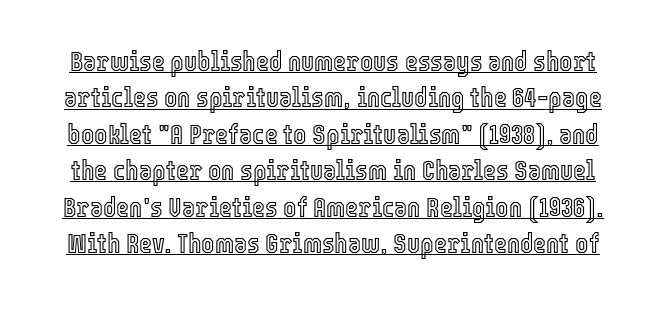
Q: Is the text italic (slanted)? A: No, it is upright.
Q: Is the text underlined? A: Yes.
Q: Is the spacing between letters normal or unusually wide? A: Normal.
Q: Is the spacing between lines tight, normal or loose? A: Normal.
Q: Width (condensed, normal, or wide)? A: Condensed.
Q: x-height? A: Medium.
Q: Monospaced? A: No.
